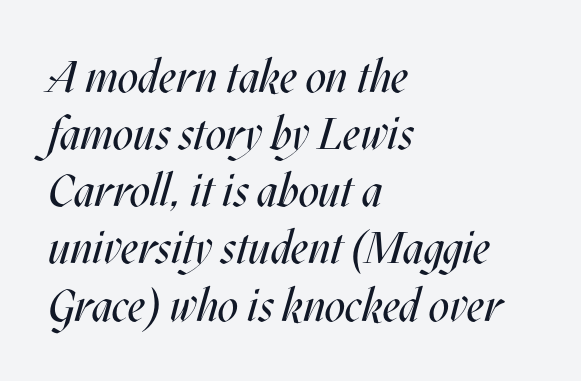
The image shows 45 px regular-weight, condensed type, italic (leaning right); set left-aligned, normal line spacing (1.27x), normal letter spacing, not underlined; medium stroke contrast and a large x-height.
